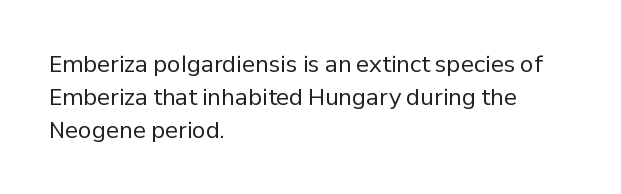
{"italic": "no", "bold": "no", "underline": "no", "align": "left", "line_spacing": "normal", "line_spacing_ratio": 1.5, "letter_spacing": "normal", "letter_spacing_em": 0.0, "glyph_px": 22}
